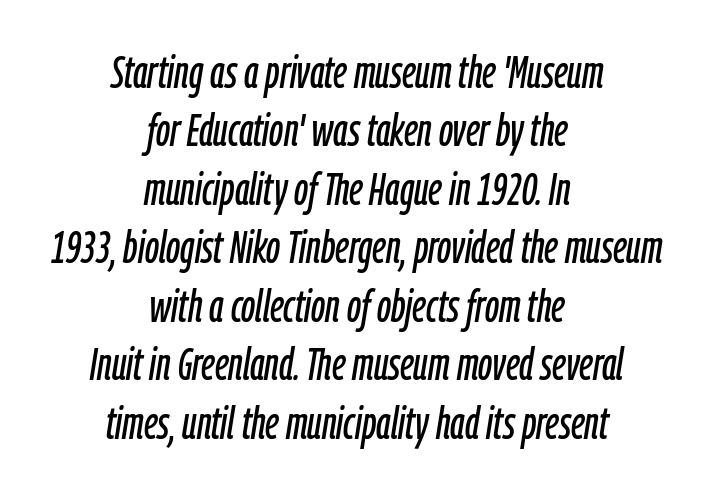
Character widths vary here, with narrow letters taking less room than wide ones. The zone under the glyphs is completely vacant. Italic? Definitely — the glyphs are oblique. This block has exactly the height ordinary leading produces.
